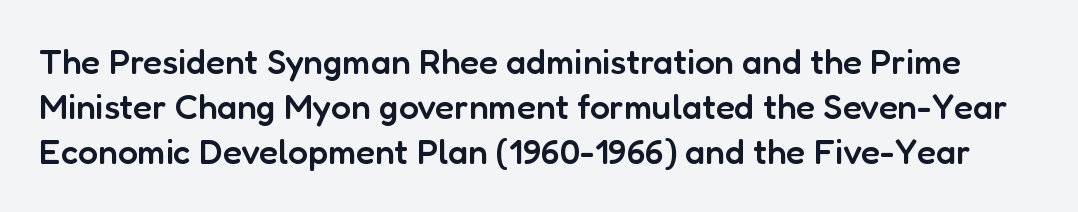
Q: Is the text bold? A: Semi-bold.
Q: Is the text italic (slanted)? A: No, it is upright.
Q: Is the typeface a serif or a sans-serif typeface? A: Sans-serif.
Q: Is the text underlined? A: No.
Q: Is the spacing between letters normal or unusually wide? A: Normal.
Q: Is the spacing between lines tight, normal or loose? A: Normal.
Q: Width (condensed, normal, or wide)? A: Normal.
Q: Stroke contrast? A: Low.
Q: x-height? A: Medium.
Q: Monospaced? A: No.
